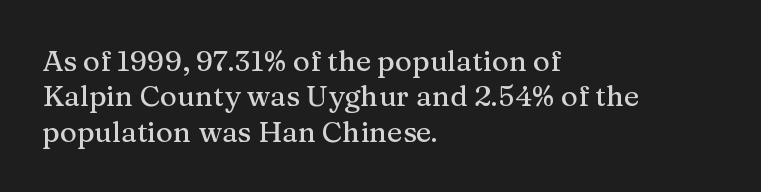
What kind of face is this? One with serifs. You could not count columns in this text — the font is proportionally spaced. Underlining? Definitely not there. The specimen reads as upright at a glance. Is the letter spacing exaggerated? No — it looks like the ordinary default. The ragged edge is on the right, which tells us the setting is flush left.
